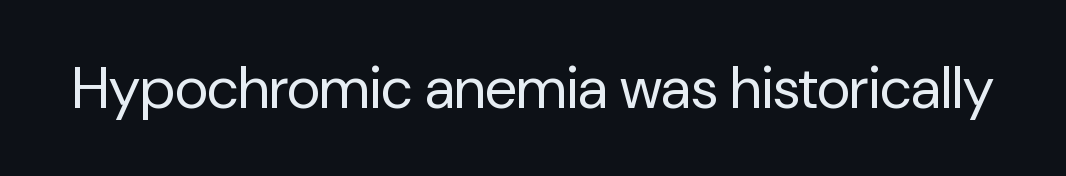
The image shows 58 px regular-weight sans-serif type, upright; set normal letter spacing, not underlined; low stroke contrast and a medium x-height.
